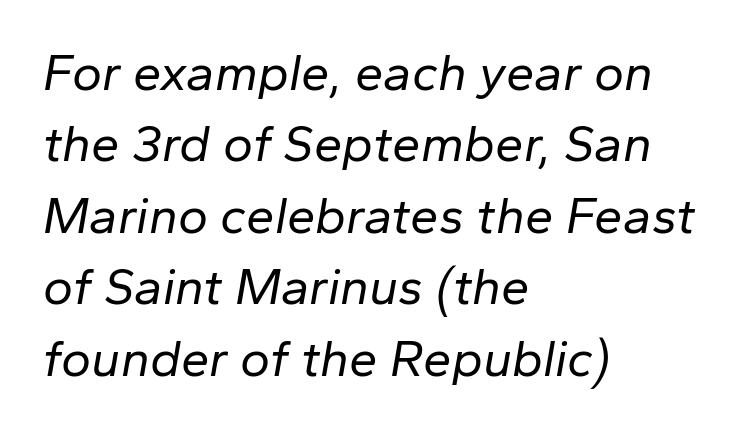
The image shows 51 px regular-weight type, italic (leaning right); set left-aligned, normal line spacing (1.4x), normal letter spacing, not underlined; low stroke contrast and a medium x-height.
